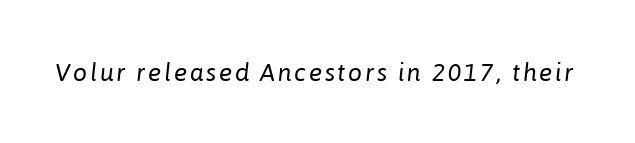
{"italic": "yes", "lean": "right", "slant_degrees": 6, "bold": "no", "underline": "no", "glyph_px": 25}
